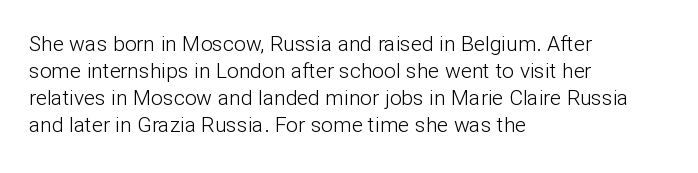
{"italic": "no", "bold": "no", "underline": "no", "align": "left", "line_spacing": "normal", "line_spacing_ratio": 1.28, "letter_spacing": "normal", "letter_spacing_em": 0.0, "glyph_px": 21}
